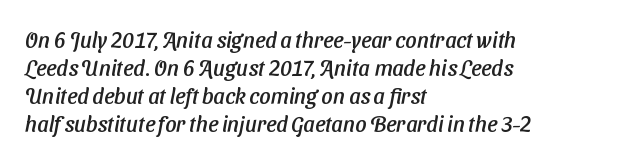
Q: Is the text underlined? A: No.
Q: How is the paragraph aligned? A: Left-aligned.
Q: Is the spacing between letters normal or unusually wide? A: Normal.
Q: Is the spacing between lines tight, normal or loose? A: Normal.
